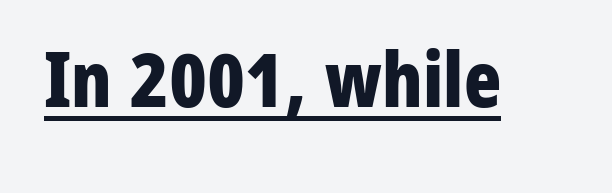
{"serif": "no", "italic": "no", "bold": "yes", "weight": "bold", "width": "condensed", "stroke_contrast": "low", "x_height": "medium", "monospaced": "no", "underline": "yes", "letter_spacing": "normal", "letter_spacing_em": 0.0, "glyph_px": 77}
